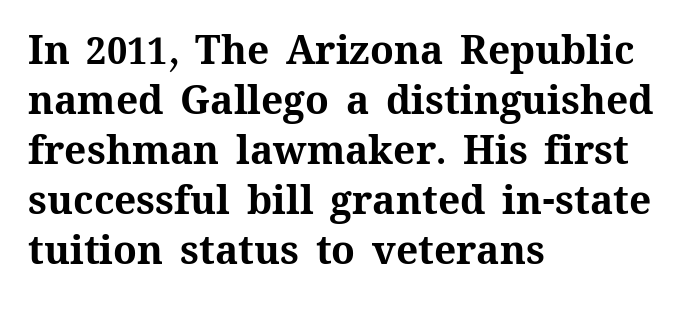
Emphasis by weight is at full strength: bold. A typesetter would call this zero additional tracking. Honestly, there is no underline to notice here at all. The rendering anchors every line to the left-hand side. Each new line begins a customary step beneath the previous one. The letters advance in unequal steps, a hallmark of proportional type.
